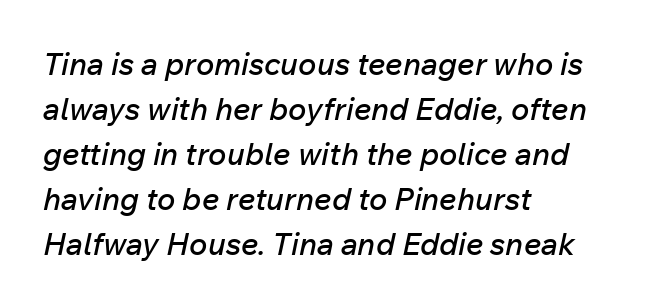
Q: Is the text italic (slanted)? A: Yes, it leans right by about 12 degrees.
Q: Is the text underlined? A: No.
Q: How is the paragraph aligned? A: Left-aligned.
Q: Is the spacing between letters normal or unusually wide? A: Normal.
Q: Is the spacing between lines tight, normal or loose? A: Normal.
Q: Width (condensed, normal, or wide)? A: Normal.
Q: Stroke contrast? A: Low.
Q: x-height? A: Medium.
Q: Monospaced? A: No.
